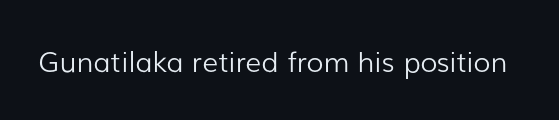
Q: Is the text bold? A: No.
Q: Is the text italic (slanted)? A: No, it is upright.
Q: Is the typeface a serif or a sans-serif typeface? A: Sans-serif.
Q: Is the text underlined? A: No.
Q: Is the spacing between letters normal or unusually wide? A: Normal.
Q: Width (condensed, normal, or wide)? A: Normal.
Q: Stroke contrast? A: Low.
Q: x-height? A: Medium.
Q: Monospaced? A: No.
